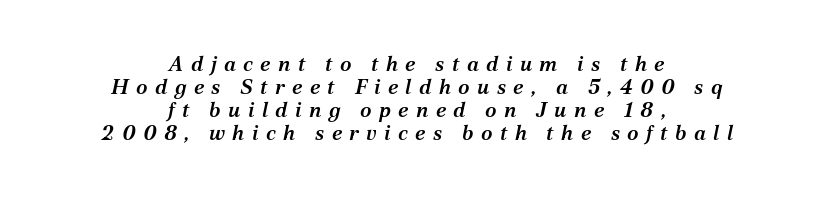
The image shows 21 px text type, italic (leaning right); set centered, tight line spacing (1.09x), unusually wide letter spacing (+0.35 em), not underlined.
